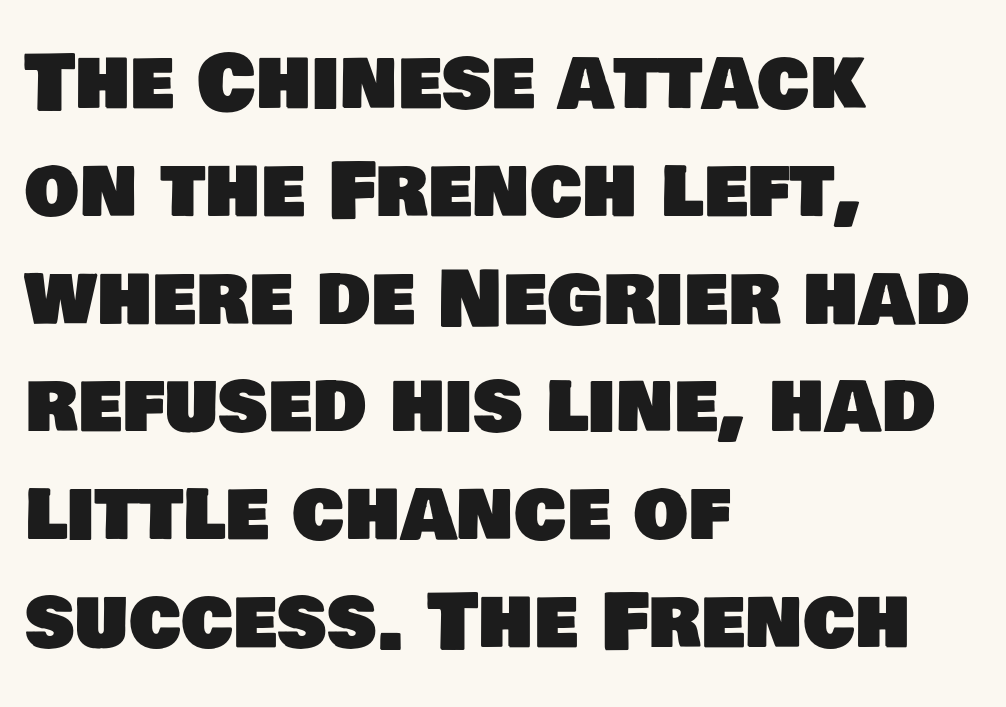
The image shows 77 px sans-serif type; set left-aligned, normal line spacing (1.4x), normal letter spacing, not underlined; low stroke contrast and a large x-height.
